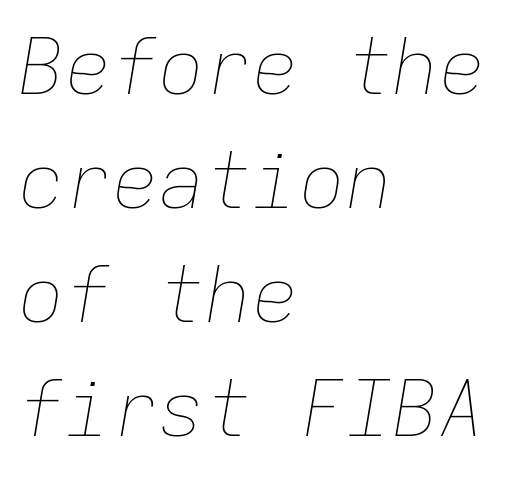
The image shows 78 px thin type, italic (leaning right), monospaced; set left-aligned, normal line spacing (1.46x), normal letter spacing, not underlined; low stroke contrast and a medium x-height.
